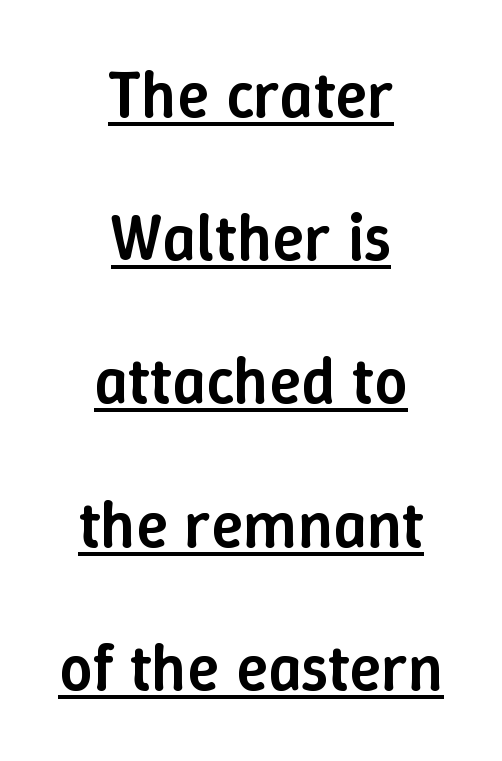
{"italic": "no", "bold": "semi", "weight": "semibold", "width": "normal", "stroke_contrast": "low", "x_height": "medium", "monospaced": "no", "underline": "yes", "align": "center", "line_spacing": "loose", "line_spacing_ratio": 2.17, "letter_spacing": "normal", "letter_spacing_em": 0.0, "glyph_px": 66}
